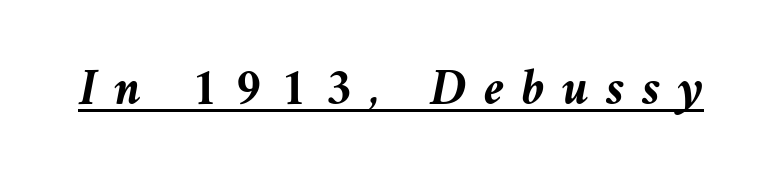
The image shows 52 px semibold type, italic (leaning left); set unusually wide letter spacing (+0.33 em), underlined; medium stroke contrast and a medium x-height.
